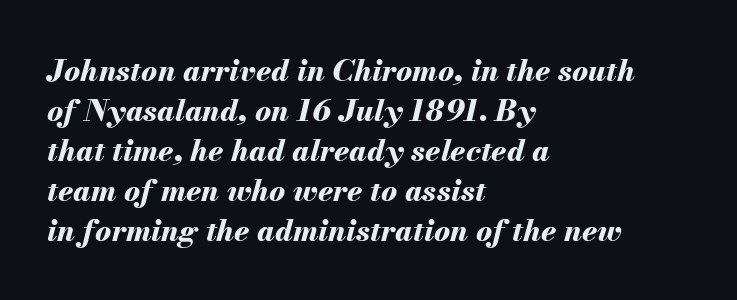
The designer left line spacing at the default. The type is set solid horizontally, with unmodified tracking. The letters are slanted; this is an italic face. The glyphs are unaccompanied by any horizontal stroke below them. Think of a printed novel: that variable character pitch is what you see here. Compared with an ordinary text face, these strokes are far heavier — a full bold.
